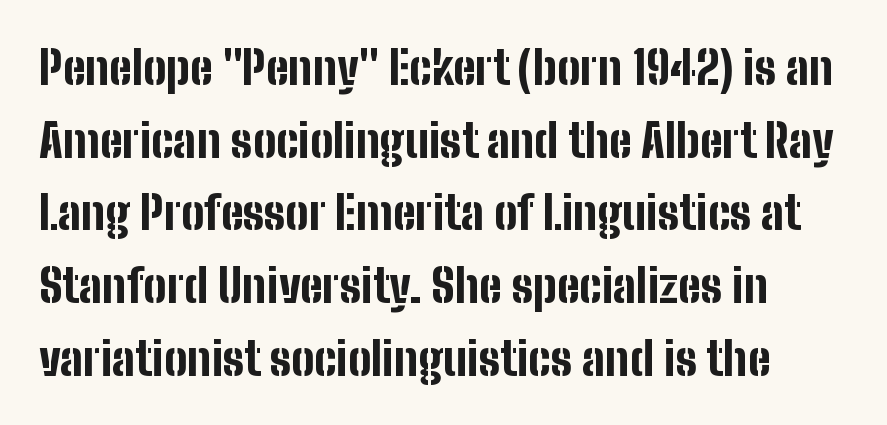
No feet cap the strokes, marking this as sans-serif type. In terms of leading, this rendering sits right in the middle. The axis of the letterforms is exactly vertical. Decoration check: the copy has no underline. A typesetter would call this proportional, since set widths differ per character. These lines carry a lot of weight — the face is fully bold.
